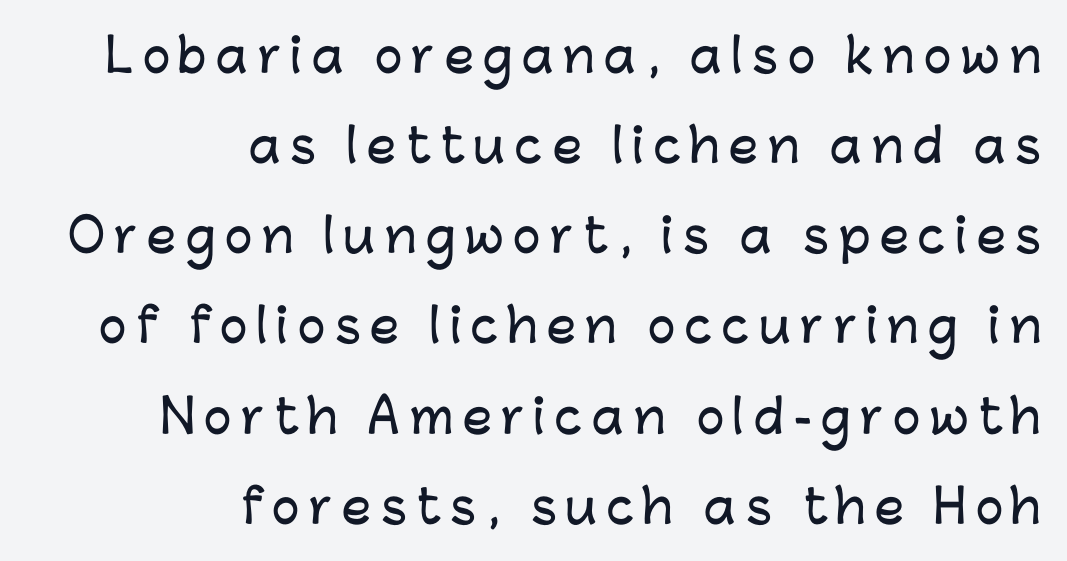
{"serif": "no", "italic": "no", "width": "normal", "stroke_contrast": "low", "x_height": "medium", "monospaced": "no", "underline": "no", "align": "right", "line_spacing": "loose", "line_spacing_ratio": 1.96, "letter_spacing": "wide", "letter_spacing_em": 0.21, "glyph_px": 46}
